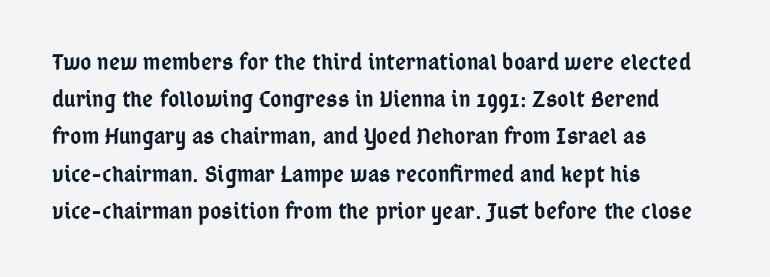
Q: Is the text bold? A: Semi-bold.
Q: Is the text italic (slanted)? A: No, it is upright.
Q: Is the text underlined? A: No.
Q: How is the paragraph aligned? A: Left-aligned.
Q: Is the spacing between letters normal or unusually wide? A: Normal.
Q: Is the spacing between lines tight, normal or loose? A: Normal.
